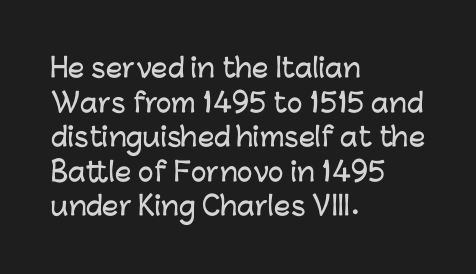
Reading down the block, your eye returns to a fixed left position each line. The line-height multiplier appears to be the usual default. Anything drawn beneath the words? Only blank space. Nope, not italic — everything's standing straight. No extra tracking has been applied to these lines.
